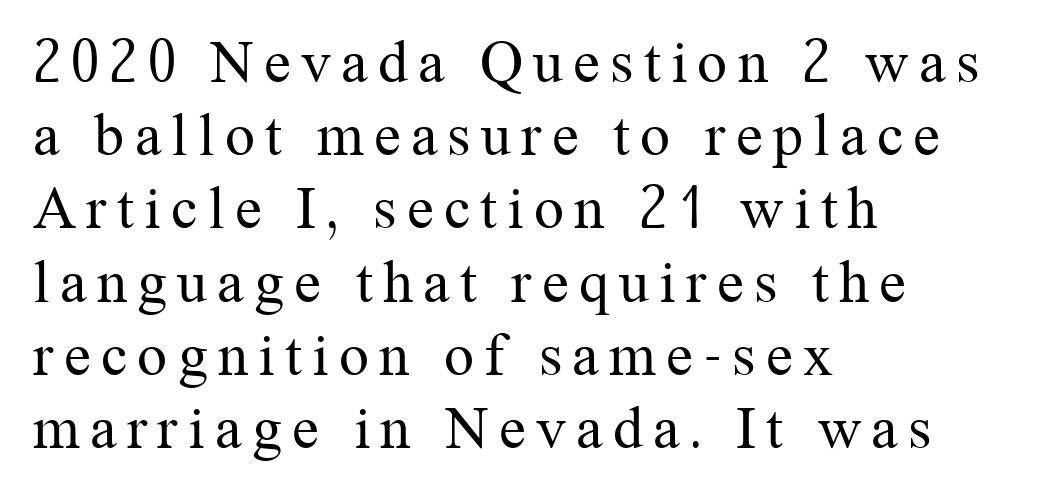
Type without underlining. Ascenders rise straight up at ninety degrees. These lines stack with their left ends in a neat column. Is this a fixed-width face? No — the glyphs have proportional, varying widths. Unbolded letterforms with no extra heft.
